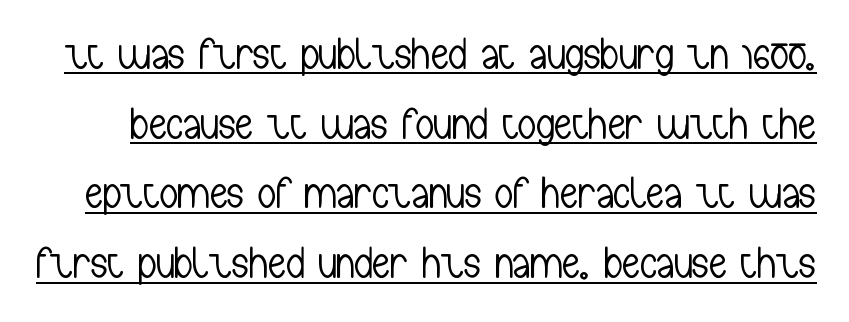
{"serif": "no", "italic": "no", "bold": "no", "weight": "light", "width": "condensed", "stroke_contrast": "low", "x_height": "medium", "monospaced": "no", "underline": "yes", "line_spacing": "normal", "line_spacing_ratio": 1.55, "letter_spacing": "normal", "letter_spacing_em": 0.0, "glyph_px": 45}
